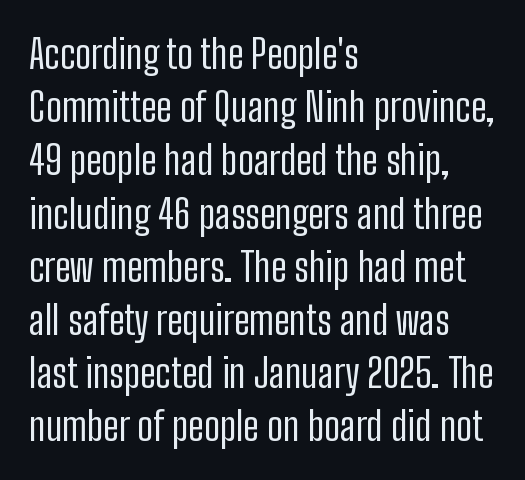
Q: Is the text bold? A: No.
Q: Is the text italic (slanted)? A: No, it is upright.
Q: Is the typeface a serif or a sans-serif typeface? A: Sans-serif.
Q: Is the text underlined? A: No.
Q: How is the paragraph aligned? A: Left-aligned.
Q: Is the spacing between letters normal or unusually wide? A: Normal.
Q: Is the spacing between lines tight, normal or loose? A: Normal.
Q: Width (condensed, normal, or wide)? A: Condensed.
Q: Stroke contrast? A: Low.
Q: x-height? A: Medium.
Q: Monospaced? A: No.
